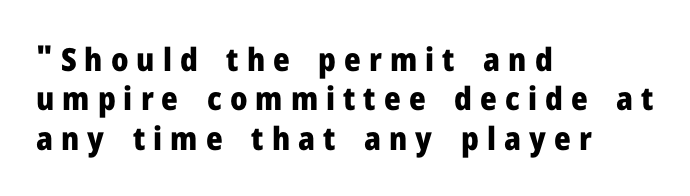
The passage is arranged the way most books set body copy — flush left. The tracking jumps out immediately: characters are airy and widely separated. Each row of text sits above clean, open space. The designer went with a sans here, leaving each stem footless. The face used here is proportionally spaced, like ordinary book or web type.
